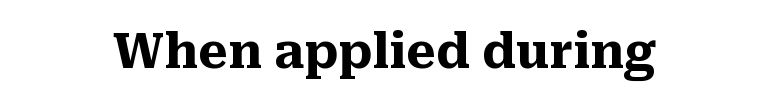
{"serif": "yes", "italic": "no", "bold": "yes", "weight": "heavy", "width": "normal", "stroke_contrast": "medium", "x_height": "medium", "monospaced": "no", "underline": "no", "letter_spacing": "normal", "letter_spacing_em": 0.0, "glyph_px": 48}
